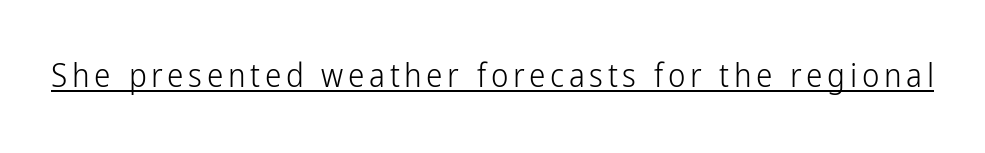
Q: Is the text bold? A: No.
Q: Is the text italic (slanted)? A: No, it is upright.
Q: Is the typeface a serif or a sans-serif typeface? A: Sans-serif.
Q: Is the text underlined? A: Yes.
Q: Width (condensed, normal, or wide)? A: Condensed.
Q: Stroke contrast? A: Low.
Q: x-height? A: Medium.
Q: Monospaced? A: No.
